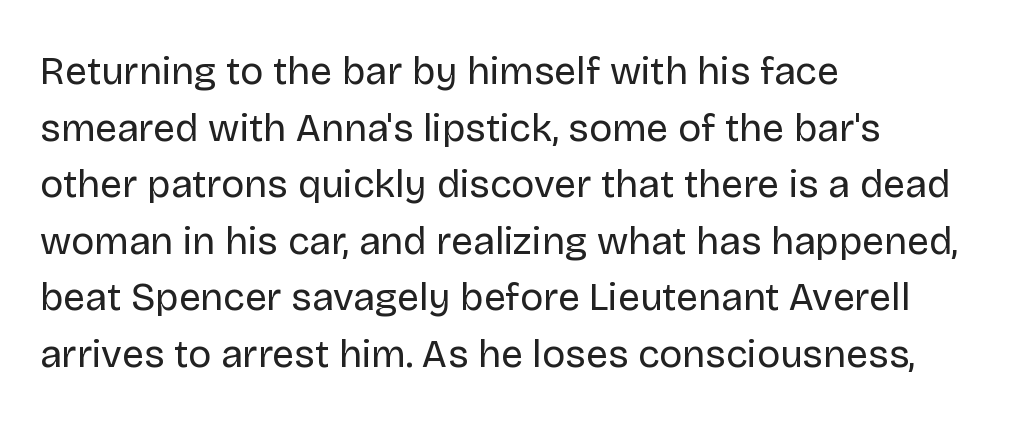
{"serif": "no", "italic": "no", "bold": "no", "weight": "regular", "width": "normal", "stroke_contrast": "low", "x_height": "large", "monospaced": "no", "underline": "no", "align": "left", "line_spacing": "normal", "line_spacing_ratio": 1.45, "letter_spacing": "normal", "letter_spacing_em": 0.0, "glyph_px": 39}
